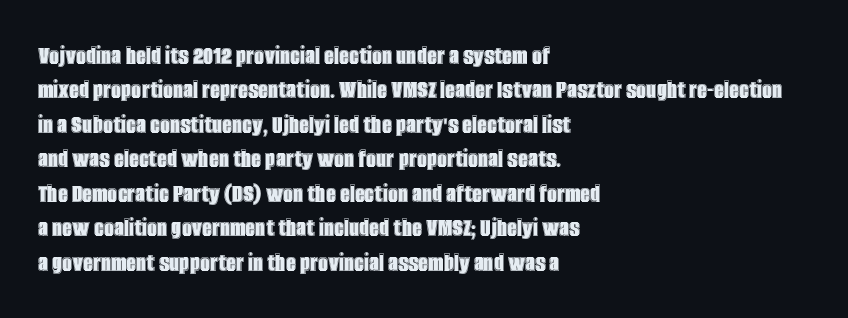
Rendered with straight, roman letterforms. Here the glyphs are tracked normally, forming tight word shapes. This rendering uses left alignment, leaving the right contour irregular. Only glyphs here, with clear space below each row. These lines are rendered in a variable-pitch font.
